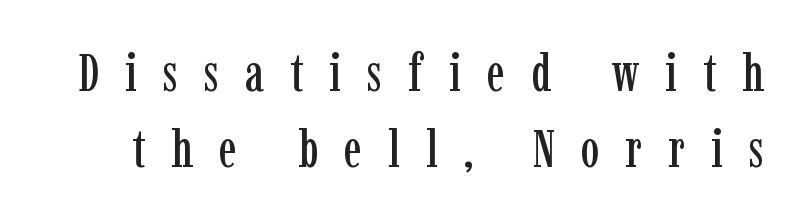
Tracking here is generous; glyphs stand well apart from one another. The letters stand straight up with perfectly vertical stems. Nobody drew a line under any word here. You could not count columns in this text — the font is proportionally spaced. Are there feet on the stems? There are — it's a serif.
